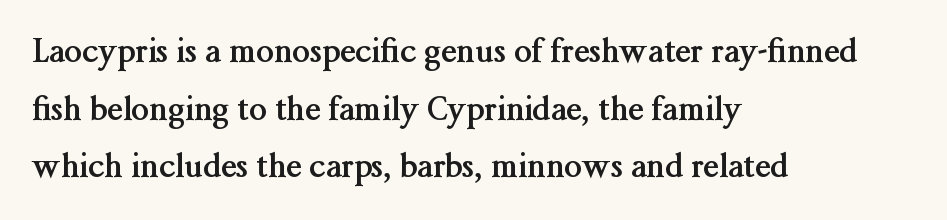
{"serif": "yes", "italic": "no", "bold": "yes", "weight": "semibold", "width": "normal", "stroke_contrast": "medium", "x_height": "medium", "monospaced": "no", "underline": "no", "align": "left", "line_spacing_ratio": 1.8, "letter_spacing": "normal", "letter_spacing_em": 0.0, "glyph_px": 32}
